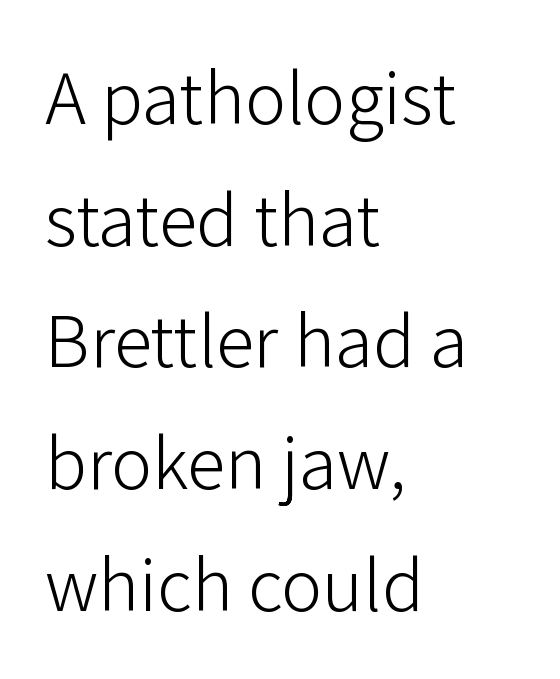
{"serif": "no", "italic": "no", "bold": "no", "weight": "light", "width": "normal", "stroke_contrast": "low", "x_height": "medium", "monospaced": "no", "underline": "no", "align": "left", "line_spacing": "normal", "line_spacing_ratio": 1.58, "letter_spacing": "normal", "letter_spacing_em": 0.0, "glyph_px": 77}
